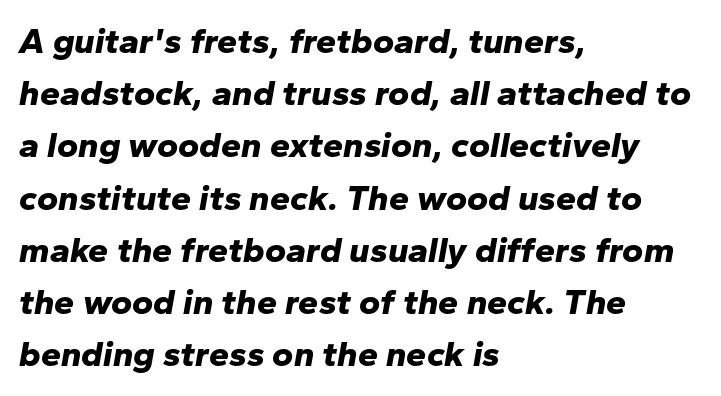
{"italic": "yes", "lean": "right", "slant_degrees": 10, "bold": "yes", "weight": "bold", "width": "normal", "stroke_contrast": "low", "x_height": "medium", "monospaced": "no", "underline": "no", "align": "left", "line_spacing": "normal", "line_spacing_ratio": 1.45, "letter_spacing": "normal", "letter_spacing_em": 0.0, "glyph_px": 36}
